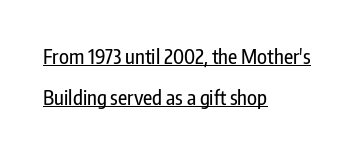
The image shows 20 px text type, upright; set left-aligned, loose line spacing (2.03x), normal letter spacing, underlined.
